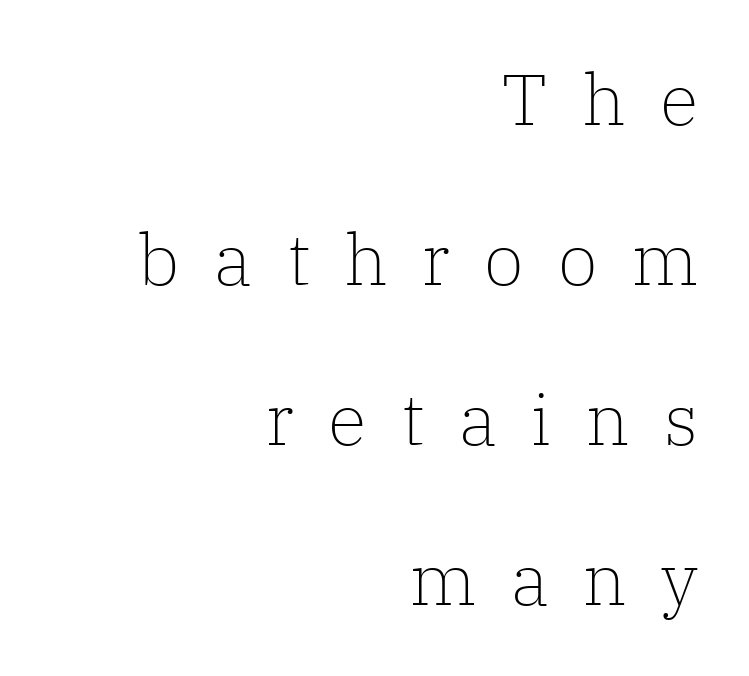
Honestly, there is no underline to notice here at all. The horizontal fit of the characters is loose and conspicuously gappy. No extra ink here — the face is not bold. The face used here is proportionally spaced, like ordinary book or web type.
